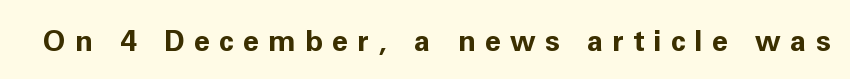
Q: Is the text bold? A: Yes.
Q: Is the text italic (slanted)? A: No, it is upright.
Q: Is the typeface a serif or a sans-serif typeface? A: Sans-serif.
Q: Is the text underlined? A: No.
Q: Is the spacing between letters normal or unusually wide? A: Unusually wide.
Q: Width (condensed, normal, or wide)? A: Normal.
Q: Stroke contrast? A: Low.
Q: x-height? A: Medium.
Q: Monospaced? A: No.
